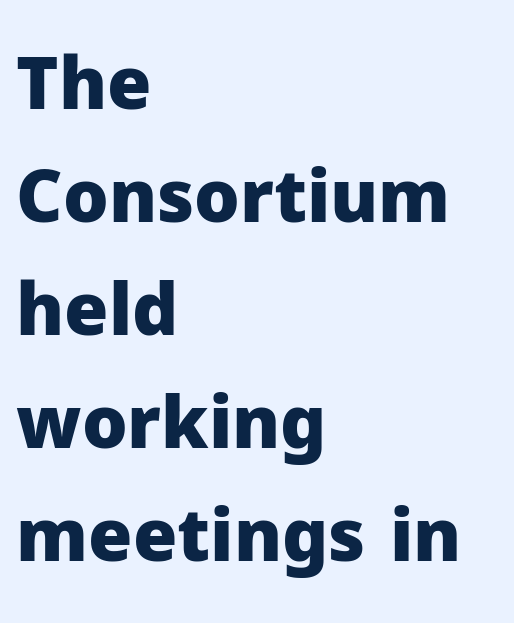
Q: Is the text bold? A: Yes.
Q: Is the text italic (slanted)? A: No, it is upright.
Q: Is the typeface a serif or a sans-serif typeface? A: Sans-serif.
Q: Is the text underlined? A: No.
Q: How is the paragraph aligned? A: Left-aligned.
Q: Is the spacing between letters normal or unusually wide? A: Normal.
Q: Is the spacing between lines tight, normal or loose? A: Normal.
Q: Width (condensed, normal, or wide)? A: Normal.
Q: Stroke contrast? A: Low.
Q: x-height? A: Medium.
Q: Monospaced? A: No.
